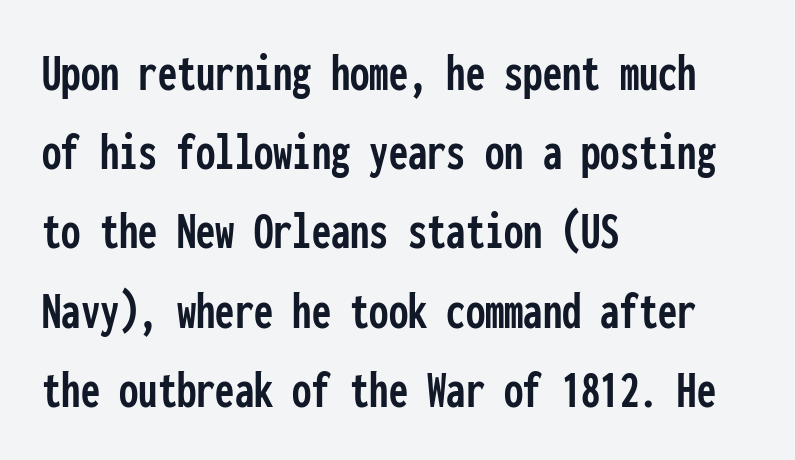
{"serif": "no", "italic": "no", "width": "condensed", "stroke_contrast": "low", "x_height": "medium", "monospaced": "yes", "underline": "no", "align": "left", "line_spacing": "normal", "line_spacing_ratio": 1.44, "letter_spacing": "normal", "letter_spacing_em": 0.0, "glyph_px": 55}
